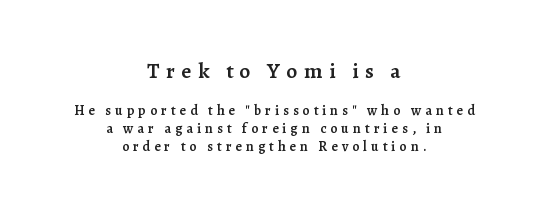
Is the letter spacing exaggerated? Yes — the characters are pushed far apart. Is the block centered? Yes — each line is placed symmetrically about the middle. Strokes here are thickened, but only to semibold level. Check the space under the baseline: it is left empty.
